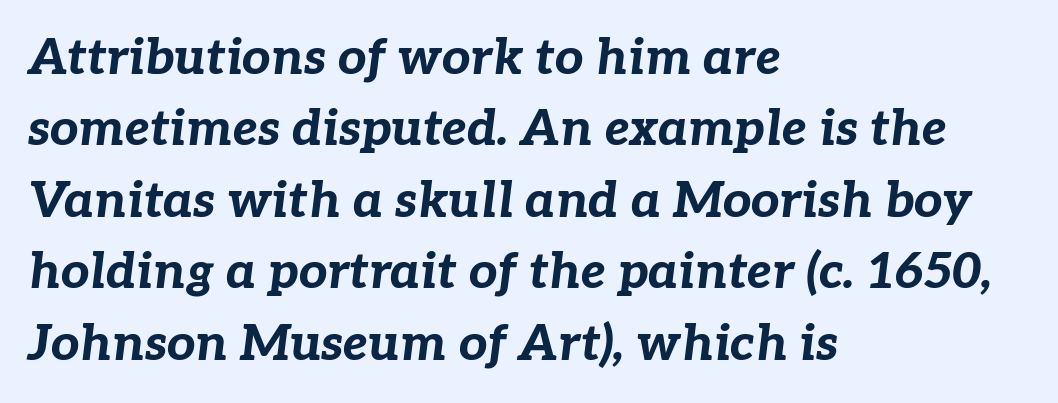
The gap between lines stays unmarked. Notice how descenders clear the ascenders below comfortably — that's standard leading. This sample uses an oblique cut, with every glyph tilted off the vertical. Is this a fixed-width face? No — the glyphs have proportional, varying widths. A dark, heavy texture on the line: the type is bold. Caption: standard tracking, unaltered.
